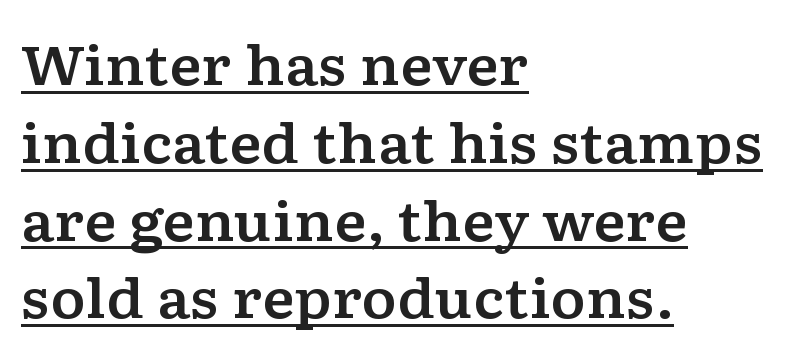
{"serif": "yes", "italic": "no", "width": "wide", "stroke_contrast": "low", "x_height": "medium", "monospaced": "no", "underline": "yes", "align": "left", "line_spacing": "normal", "line_spacing_ratio": 1.44, "letter_spacing": "normal", "letter_spacing_em": 0.0, "glyph_px": 54}
